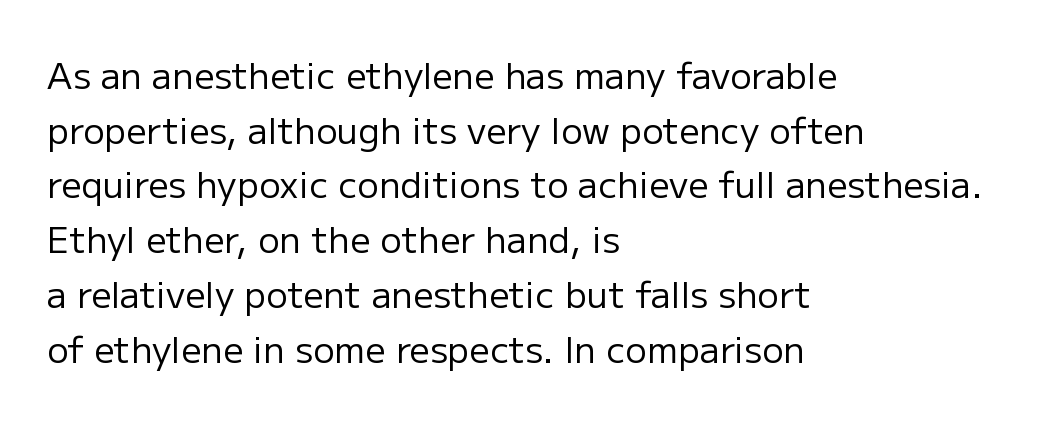
These lines were composed using upright roman letters. The lines are quadded left. Letterform terminals end flat and unadorned throughout the passage. The face used here is proportionally spaced, like ordinary book or web type. Each row of text sits above clean, open space. Heft: none added — not bold.
